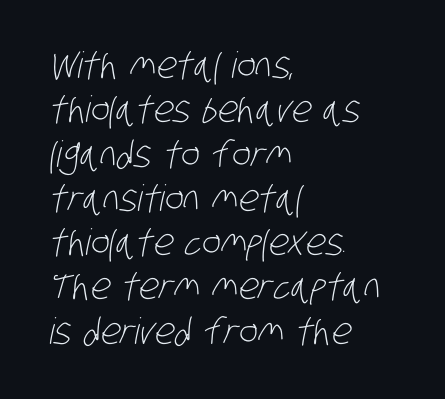
{"serif": "no", "bold": "no", "weight": "light", "width": "condensed", "stroke_contrast": "low", "x_height": "large", "monospaced": "no", "underline": "no", "align": "left", "line_spacing_ratio": 1.23, "letter_spacing": "normal", "letter_spacing_em": 0.0, "glyph_px": 36}
